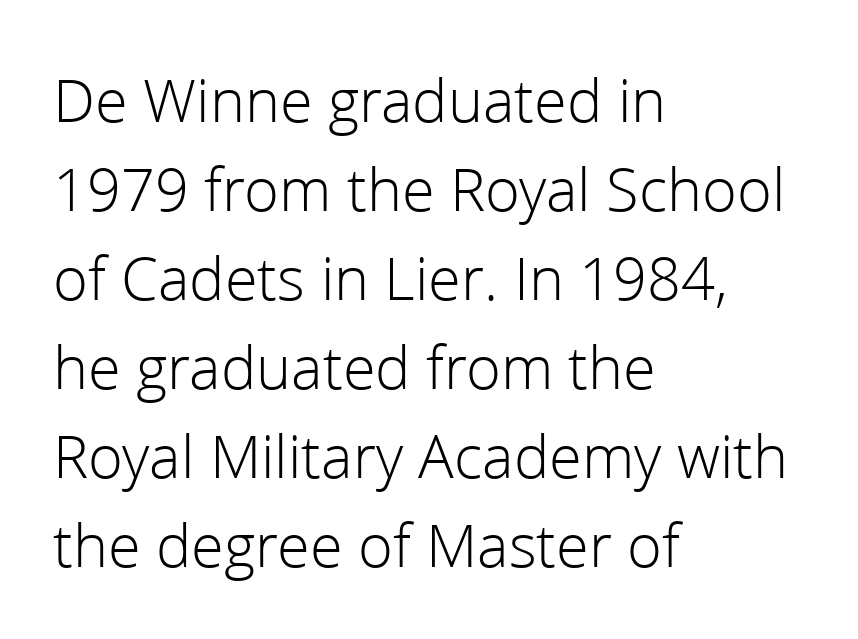
The letters carry no serifs — their stems end cleanly without finishing strokes. The strip under each line holds only bare page. Visually the block forms a straight wall on the left and a jagged coastline on the right. Heft: none added — not bold.
